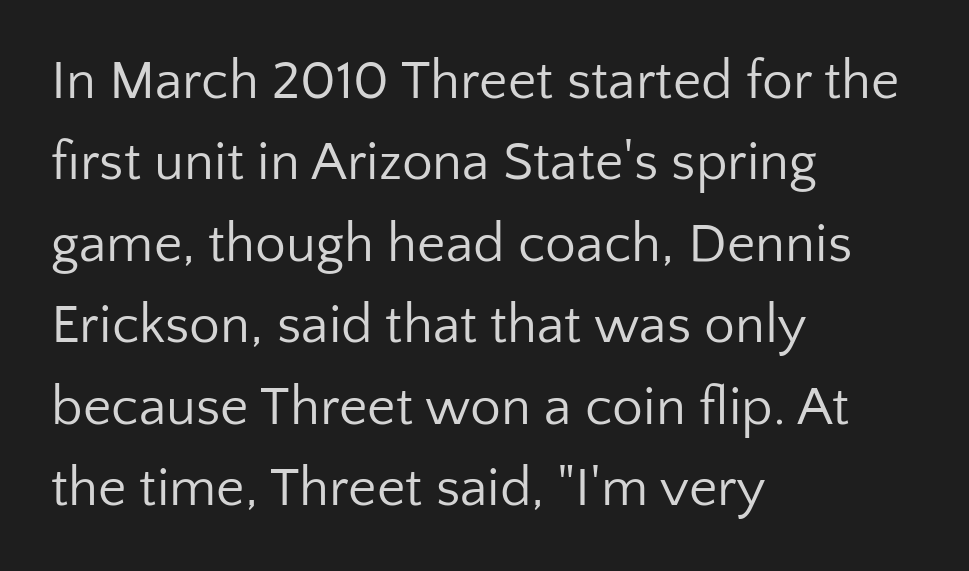
Q: Is the text bold? A: No.
Q: Is the text italic (slanted)? A: No, it is upright.
Q: Is the typeface a serif or a sans-serif typeface? A: Sans-serif.
Q: Is the text underlined? A: No.
Q: How is the paragraph aligned? A: Left-aligned.
Q: Is the spacing between letters normal or unusually wide? A: Normal.
Q: Is the spacing between lines tight, normal or loose? A: Normal.
Q: Width (condensed, normal, or wide)? A: Normal.
Q: Stroke contrast? A: Low.
Q: x-height? A: Medium.
Q: Monospaced? A: No.
